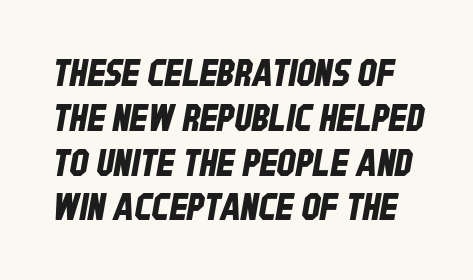
{"serif": "no", "width": "condensed", "stroke_contrast": "low", "x_height": "large", "monospaced": "no", "underline": "no", "line_spacing_ratio": 1.21, "letter_spacing": "normal", "letter_spacing_em": 0.0, "glyph_px": 37}
